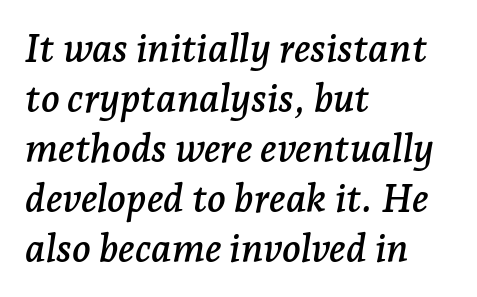
Proportional: the letters do not fall into vertical columns. The passage shown stacks its lines at a standard gap. A typesetter would call this zero additional tracking. Check where the strokes stop: tiny serifs finish them off. This rendering uses left alignment, leaving the right contour irregular. The string is rendered with underlining switched off.
